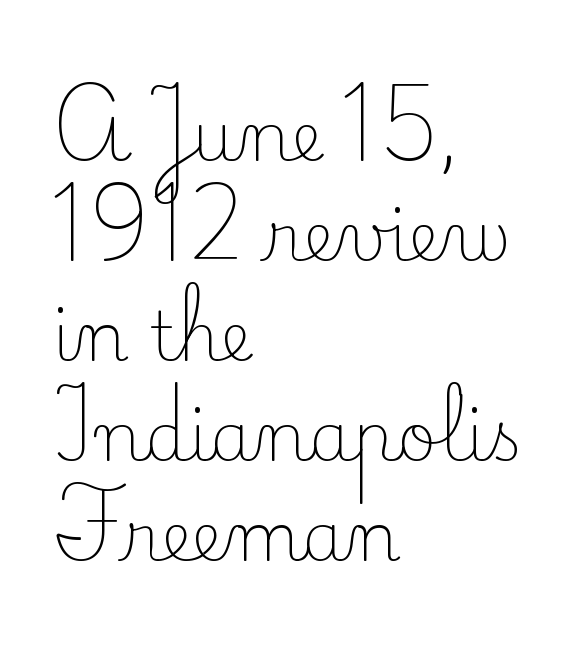
The image shows 68 px light serif type, upright; set left-aligned, normal line spacing (1.47x), normal letter spacing, not underlined; low stroke contrast and a small x-height.
